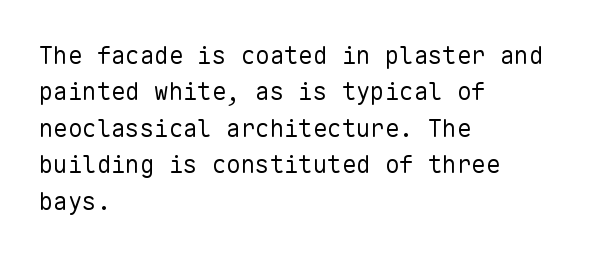
{"italic": "no", "bold": "no", "underline": "no", "align": "left", "line_spacing": "normal", "line_spacing_ratio": 1.52, "letter_spacing": "normal", "letter_spacing_em": 0.0, "glyph_px": 24}
